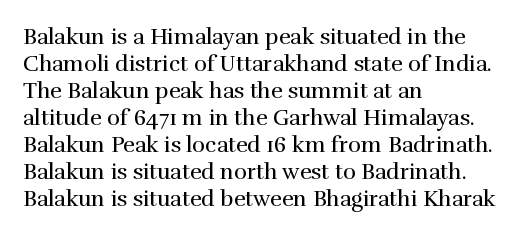
Beneath every word, the page is bare. The lettering holds an erect, upright posture throughout. Caption: face not bold, strokes unweighted. The gaps between neighbouring characters are ordinary and unremarkable.
